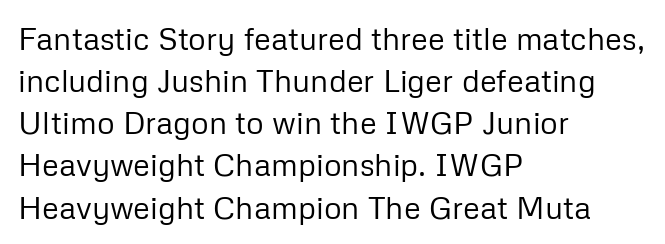
The rendering uses natural spacing where letterforms have individual widths. A sans-serif font was chosen for this passage. Descenders hang freely into open space. Each line starts at the same left margin while the right side varies. Stems and bowls with no extra thickness — not bold. Leading: standard.
